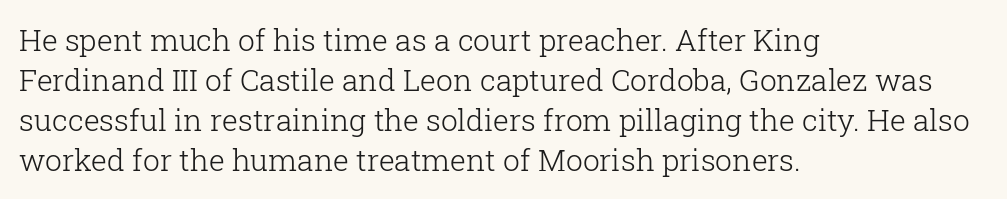
{"serif": "yes", "italic": "no", "bold": "no", "weight": "light", "width": "normal", "stroke_contrast": "low", "x_height": "medium", "monospaced": "no", "underline": "no", "align": "left", "line_spacing": "normal", "line_spacing_ratio": 1.33, "letter_spacing": "normal", "letter_spacing_em": 0.0, "glyph_px": 30}
